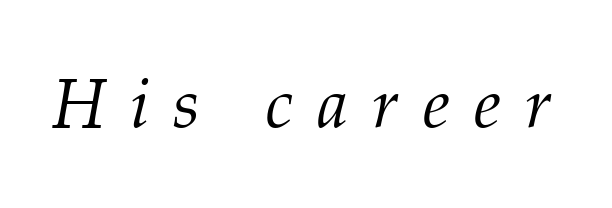
You could not count columns in this text — the font is proportionally spaced. The line texture is sparse and dotted thanks to wide tracking. Style check: oblique. Ink coverage per letter is moderate at most. No word sits above an underline. This rendering employs a face with finishing strokes, i.e., a serif.
